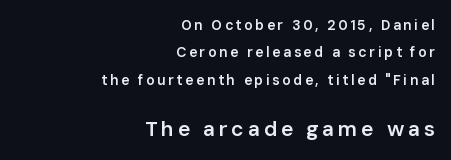
{"italic": "no", "bold": "semi", "underline": "no", "align": "right", "line_spacing": "loose", "line_spacing_ratio": 1.96, "larger_block": "second", "size_ratio": 1.5, "glyph_px": 21}
